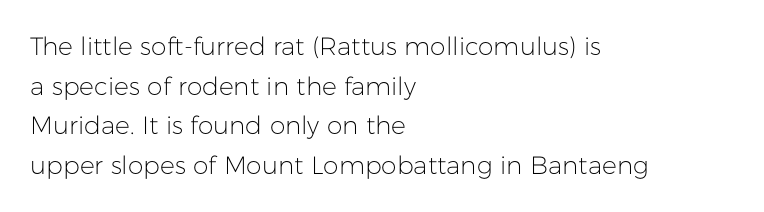
Q: Is the text bold? A: No.
Q: Is the text italic (slanted)? A: No, it is upright.
Q: Is the text underlined? A: No.
Q: How is the paragraph aligned? A: Left-aligned.
Q: Is the spacing between letters normal or unusually wide? A: Normal.
Q: Is the spacing between lines tight, normal or loose? A: Normal.
